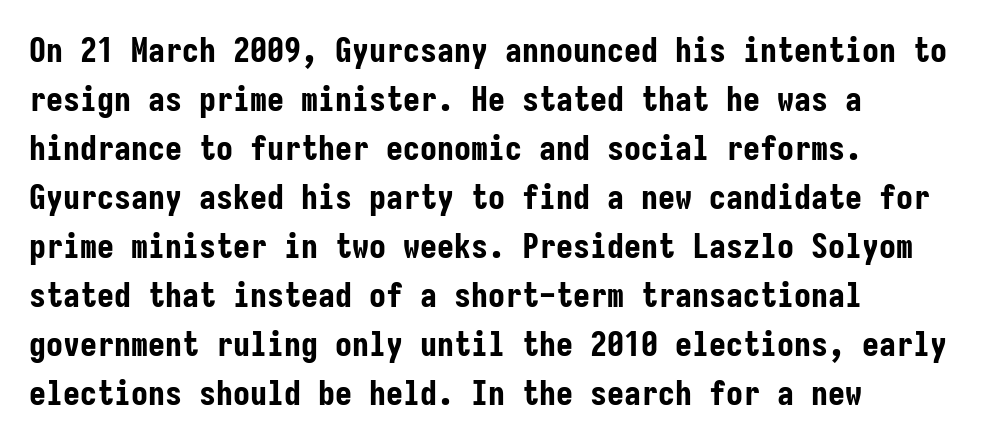
Q: Is the text bold? A: Yes.
Q: Is the text italic (slanted)? A: No, it is upright.
Q: Is the typeface a serif or a sans-serif typeface? A: Sans-serif.
Q: Is the text underlined? A: No.
Q: How is the paragraph aligned? A: Left-aligned.
Q: Is the spacing between letters normal or unusually wide? A: Normal.
Q: Is the spacing between lines tight, normal or loose? A: Normal.
Q: Width (condensed, normal, or wide)? A: Condensed.
Q: Stroke contrast? A: Low.
Q: x-height? A: Medium.
Q: Monospaced? A: Yes.
